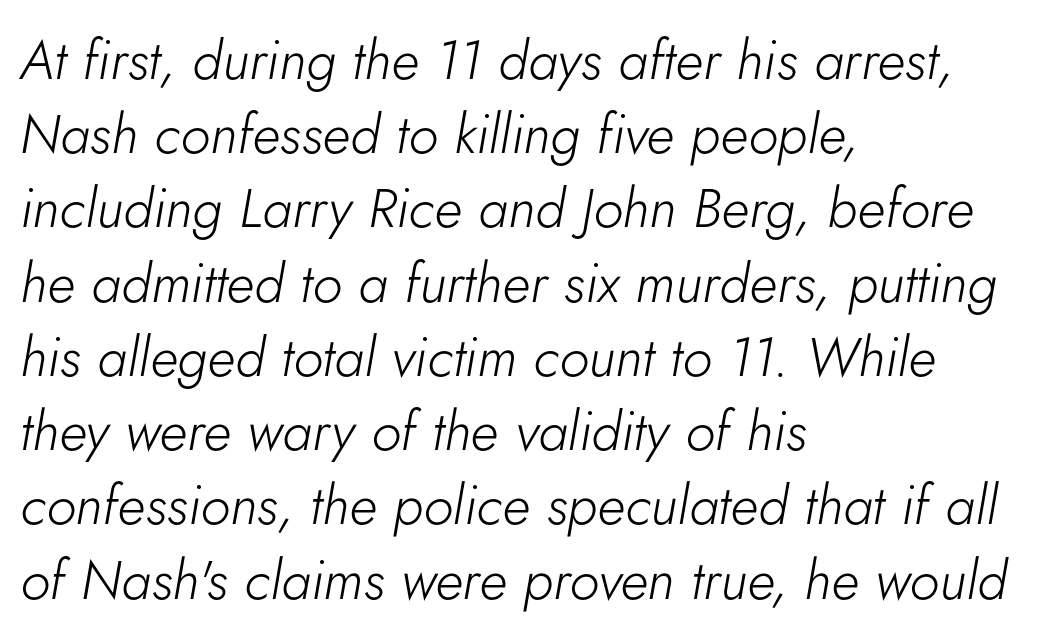
No chunkiness to these letters — they're not bold. Baseline-to-baseline distance is the conventional proportion of letter height. There is no visible air inserted between adjacent glyphs. The paragraph has a hard left edge and a soft right edge.
